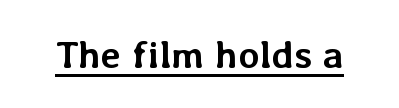
Thick stems and heavy bowls — unmistakably bold. Underline: present. The letters advance in unequal steps, a hallmark of proportional type. Posture: vertical. What stands out about the letter spacing? Nothing — it is the standard amount.
